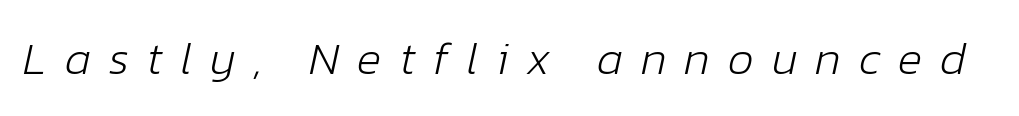
These lines have a slow, spaced-out rhythm from letter to letter. Looks like regular typesetting: each glyph gets only the width it needs. The letters are slanted; this is an italic face. A light-to-regular cut is what we see here.
